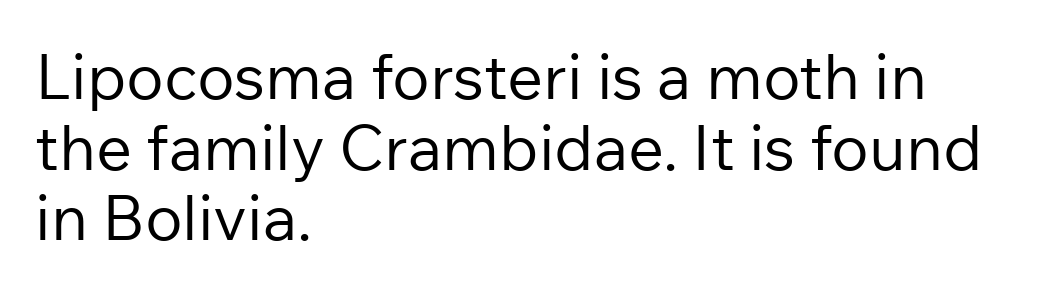
The image shows 63 px regular-weight sans-serif type, upright; set left-aligned, tight line spacing (1.12x), normal letter spacing, not underlined; low stroke contrast and a medium x-height.
